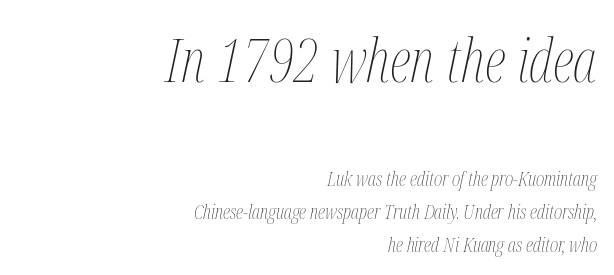
Q: Is the text bold? A: No.
Q: Is the text italic (slanted)? A: Yes, it leans right by about 12 degrees.
Q: Is the text underlined? A: No.
Q: How is the paragraph aligned? A: Right-aligned.
Q: Is the spacing between letters normal or unusually wide? A: Normal.
Q: Is the spacing between lines tight, normal or loose? A: Normal.
Q: Which block of text is set in a larger size, the first (top) or the second (bottom)? A: The first (top) one.
Q: Width (condensed, normal, or wide)? A: Condensed.
Q: Stroke contrast? A: Medium.
Q: x-height? A: Medium.
Q: Monospaced? A: No.
